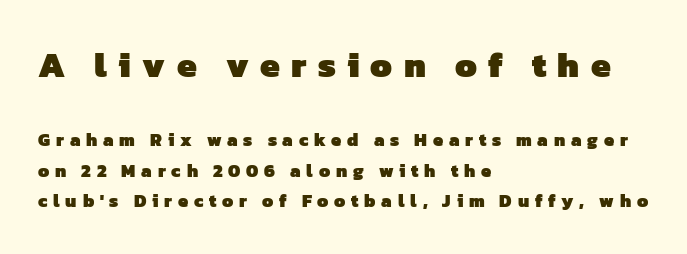
The image shows 35 px heavy sans-serif type; set left-aligned, line spacing 1.71x, unusually wide letter spacing (+0.32 em), not underlined; the first (top) block is 1.94x larger; low stroke contrast and a medium x-height.
